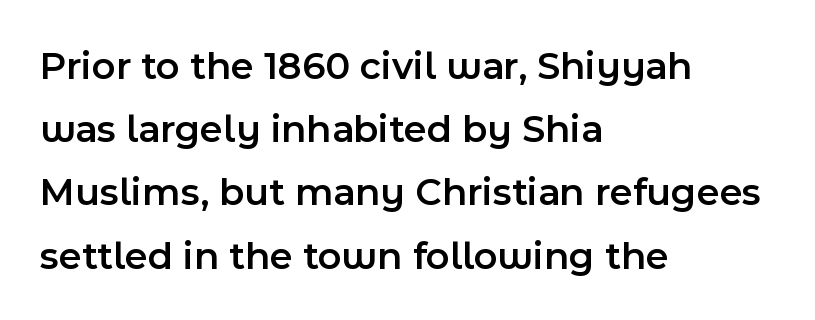
The image shows 40 px semibold sans-serif type, upright; set left-aligned, normal line spacing (1.58x), normal letter spacing, not underlined; a medium x-height.
